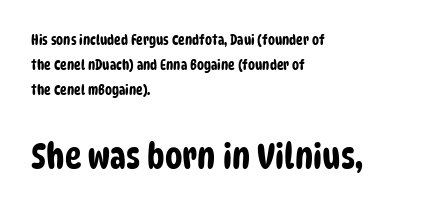
The image shows 35 px condensed sans-serif type; set left-aligned, line spacing 1.8x, normal letter spacing, not underlined; the second (bottom) block is 2.5x larger; low stroke contrast and a large x-height.
